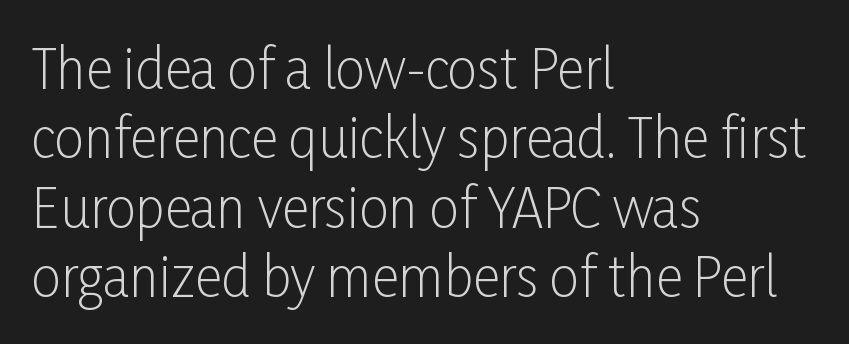
The image shows 53 px light, condensed sans-serif type, upright; set left-aligned, normal line spacing (1.31x), normal letter spacing, not underlined; low stroke contrast and a medium x-height.
